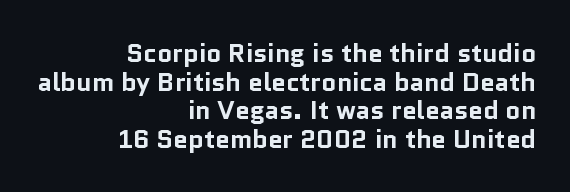
Q: Is the text bold? A: Yes.
Q: Is the text italic (slanted)? A: No, it is upright.
Q: Is the text underlined? A: No.
Q: How is the paragraph aligned? A: Right-aligned.
Q: Is the spacing between letters normal or unusually wide? A: Normal.
Q: Is the spacing between lines tight, normal or loose? A: Tight.
